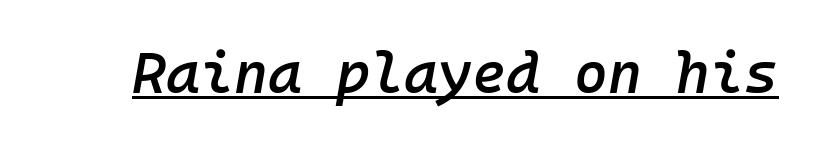
Q: Is the text bold? A: Semi-bold.
Q: Is the text italic (slanted)? A: Yes, it leans right by about 10 degrees.
Q: Is the text underlined? A: Yes.
Q: Is the spacing between letters normal or unusually wide? A: Normal.
Q: Width (condensed, normal, or wide)? A: Normal.
Q: Stroke contrast? A: Low.
Q: x-height? A: Medium.
Q: Monospaced? A: Yes.
